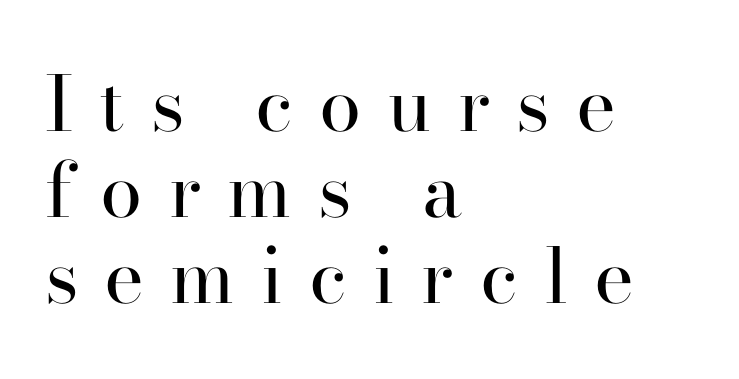
{"serif": "yes", "italic": "no", "bold": "no", "weight": "regular", "width": "normal", "stroke_contrast": "high", "x_height": "small", "monospaced": "no", "underline": "no", "align": "left", "line_spacing": "tight", "line_spacing_ratio": 1.13, "letter_spacing": "wide", "letter_spacing_em": 0.34, "glyph_px": 76}
